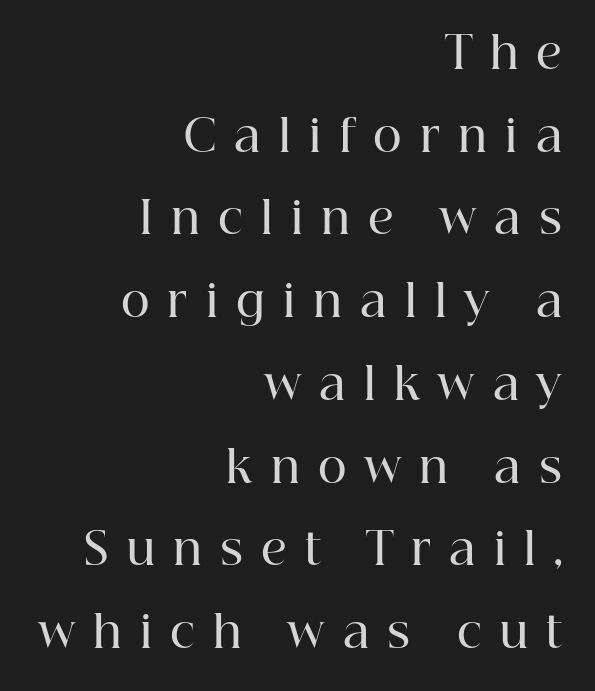
Glance below the letters and you will spot only blank space. The lettering stays uniformly vertical, giving the passage a roman look. Teacher's note: observe the even right margin — that is flush-right alignment. Words appear elongated and porous because spacing is wide. Caption: semibold face, moderately heavy strokes. Observe the serifs anchoring each vertical stroke in this sample.
